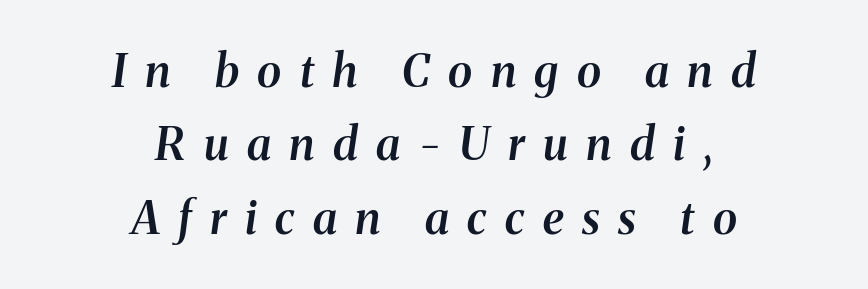
{"serif": "yes", "italic": "yes", "lean": "right", "slant_degrees": 8, "bold": "semi", "weight": "semibold", "width": "normal", "stroke_contrast": "medium", "x_height": "medium", "monospaced": "no", "underline": "no", "align": "center", "line_spacing": "normal", "line_spacing_ratio": 1.63, "letter_spacing": "wide", "letter_spacing_em": 0.41, "glyph_px": 45}
